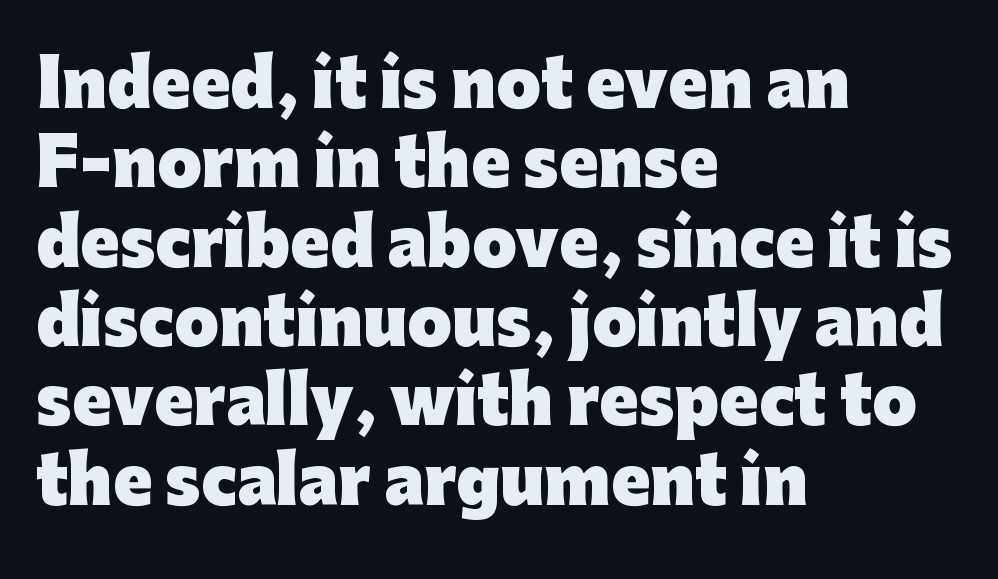
Q: Is the text bold? A: Yes.
Q: Is the text italic (slanted)? A: No, it is upright.
Q: Is the typeface a serif or a sans-serif typeface? A: Sans-serif.
Q: Is the text underlined? A: No.
Q: How is the paragraph aligned? A: Left-aligned.
Q: Is the spacing between letters normal or unusually wide? A: Normal.
Q: Width (condensed, normal, or wide)? A: Normal.
Q: Stroke contrast? A: Low.
Q: x-height? A: Medium.
Q: Monospaced? A: No.
